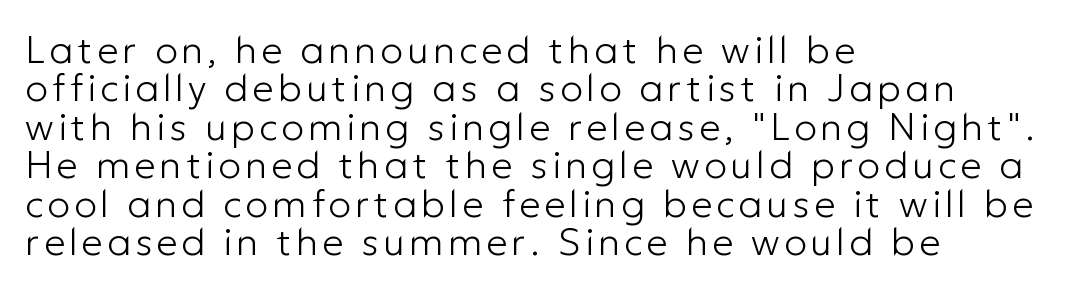
The image shows 38 px light sans-serif type, upright; set left-aligned, tight line spacing (1.01x), not underlined; low stroke contrast and a medium x-height.
